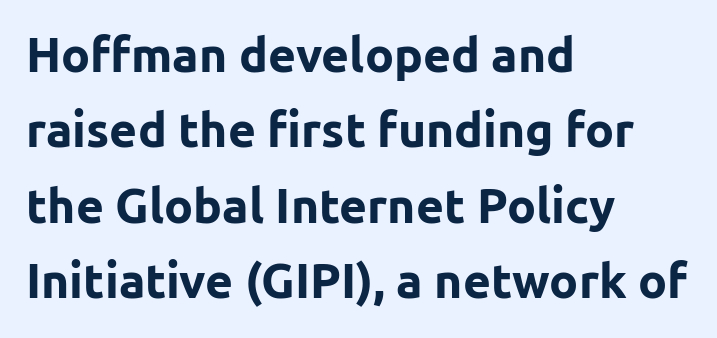
The image shows 48 px bold sans-serif type, upright; set left-aligned, normal line spacing (1.57x), normal letter spacing, not underlined; low stroke contrast and a medium x-height.
